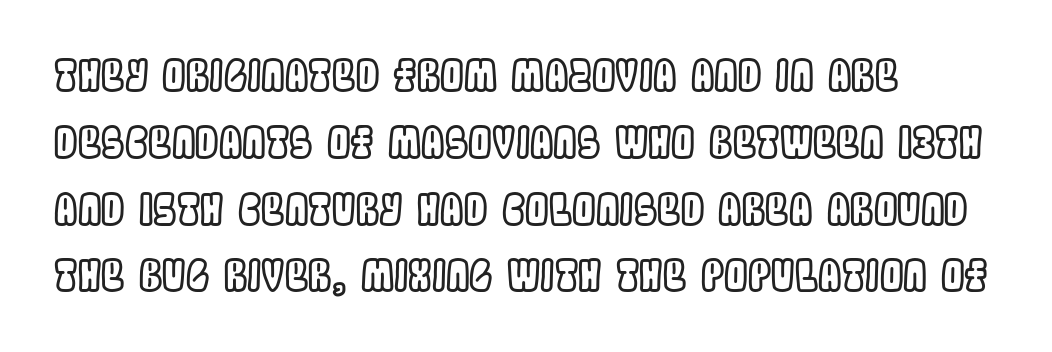
Students, note that the glyphs here touch the page at normal intervals. The setting favours the left margin, as ordinary paragraphs usually do. Anything drawn beneath the words? Only blank space. These lines sit exactly where default settings would place them.
